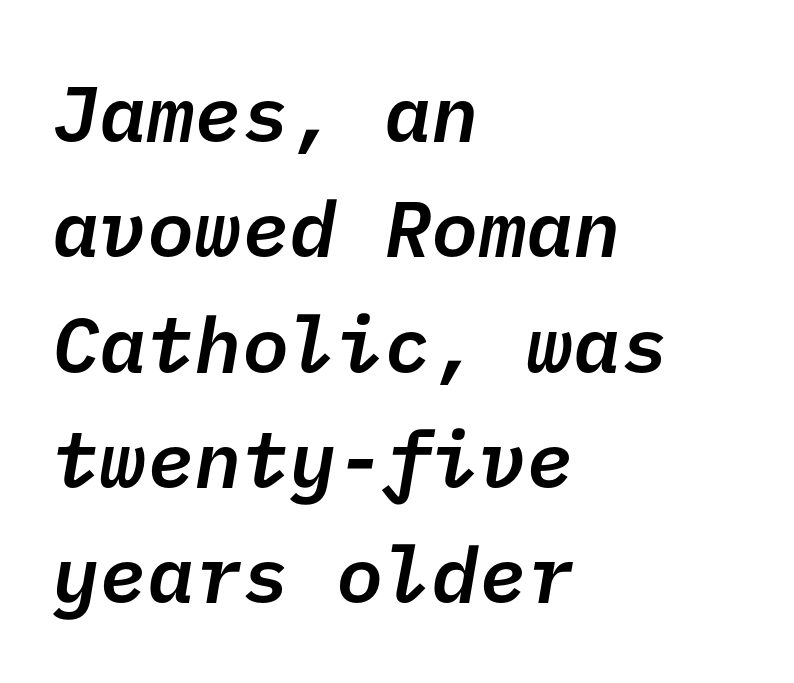
{"serif": "no", "bold": "semi", "weight": "semibold", "width": "normal", "stroke_contrast": "low", "x_height": "medium", "underline": "no", "align": "left", "line_spacing": "normal", "line_spacing_ratio": 1.46, "letter_spacing": "normal", "letter_spacing_em": 0.0, "glyph_px": 79}
